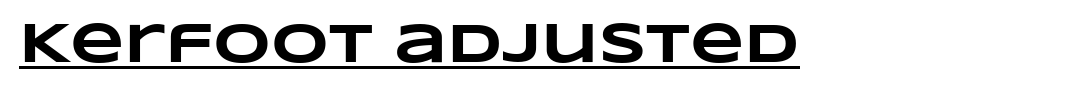
{"bold": "yes", "weight": "heavy", "width": "wide", "stroke_contrast": "low", "x_height": "large", "monospaced": "no", "underline": "yes", "letter_spacing": "normal", "letter_spacing_em": 0.0, "glyph_px": 56}
